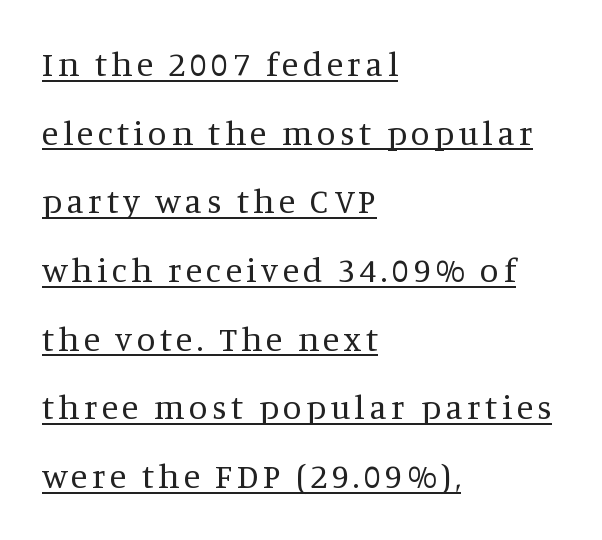
The image shows 34 px regular-weight serif type, upright; set left-aligned, loose line spacing (2.02x), underlined; medium stroke contrast and a large x-height.
